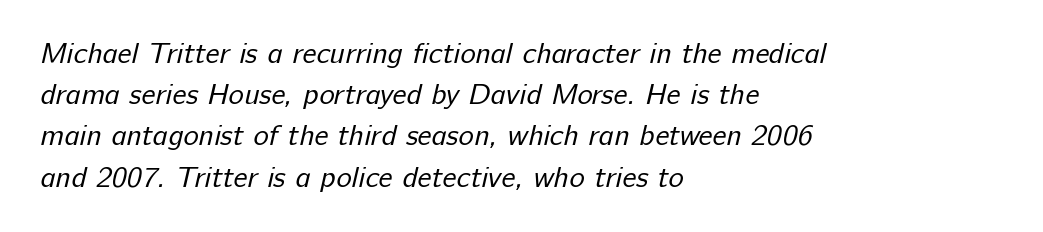
The image shows 29 px regular-weight sans-serif type; set left-aligned, normal line spacing (1.42x), normal letter spacing, not underlined; low stroke contrast and a medium x-height.
